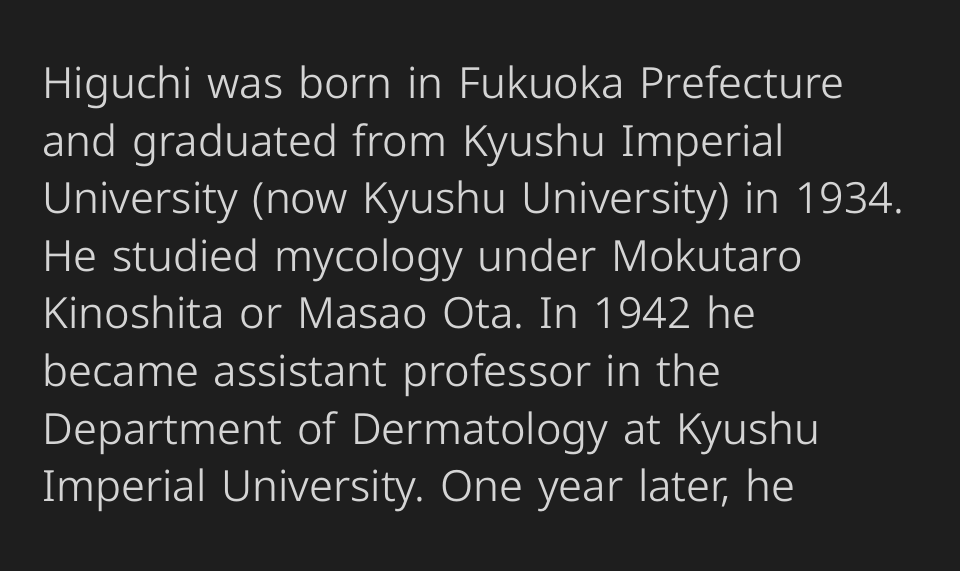
Q: Is the text bold? A: No.
Q: Is the text italic (slanted)? A: No, it is upright.
Q: Is the typeface a serif or a sans-serif typeface? A: Sans-serif.
Q: Is the text underlined? A: No.
Q: How is the paragraph aligned? A: Left-aligned.
Q: Is the spacing between letters normal or unusually wide? A: Normal.
Q: Is the spacing between lines tight, normal or loose? A: Normal.
Q: Width (condensed, normal, or wide)? A: Normal.
Q: Stroke contrast? A: Low.
Q: x-height? A: Medium.
Q: Monospaced? A: No.
